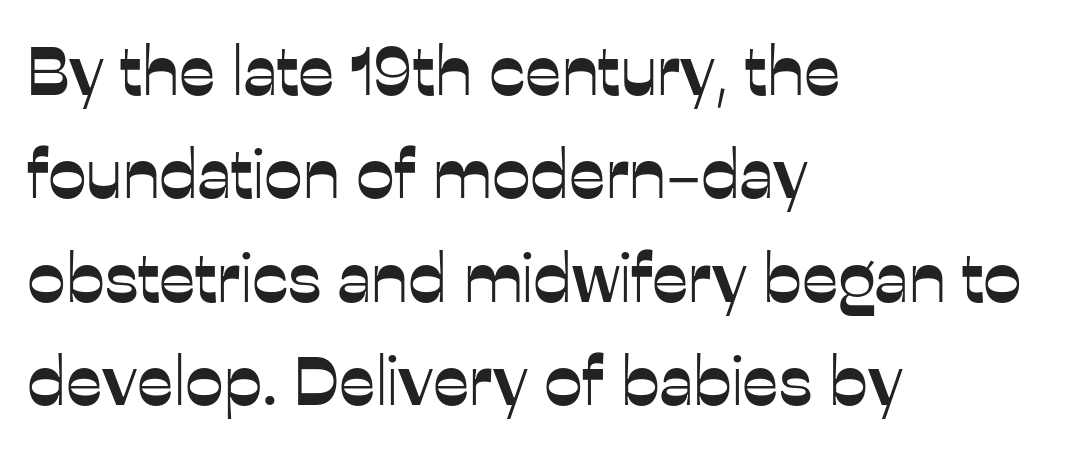
The image shows 69 px sans-serif type, upright; set left-aligned, normal line spacing (1.5x), normal letter spacing, not underlined; low stroke contrast and a medium x-height.
